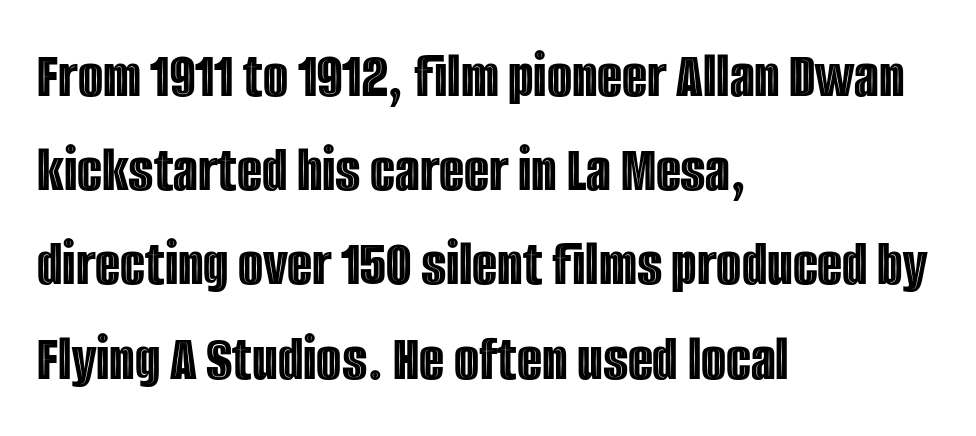
The image shows 65 px condensed type, upright; set left-aligned, normal line spacing (1.45x), normal letter spacing, not underlined; a large x-height.
